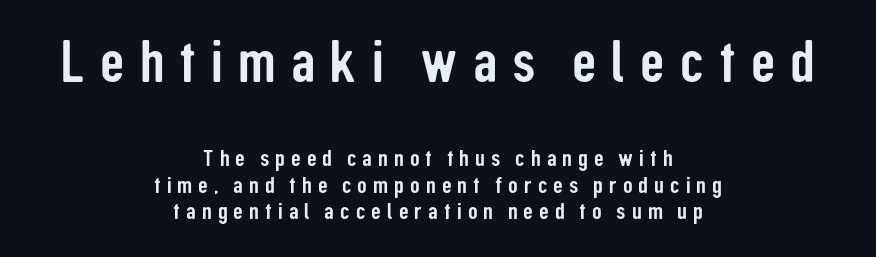
Q: Is the text italic (slanted)? A: No, it is upright.
Q: Is the typeface a serif or a sans-serif typeface? A: Sans-serif.
Q: Is the text underlined? A: No.
Q: How is the paragraph aligned? A: Centered.
Q: Is the spacing between letters normal or unusually wide? A: Unusually wide.
Q: Is the spacing between lines tight, normal or loose? A: Tight.
Q: Which block of text is set in a larger size, the first (top) or the second (bottom)? A: The first (top) one.
Q: Width (condensed, normal, or wide)? A: Condensed.
Q: Stroke contrast? A: Low.
Q: x-height? A: Medium.
Q: Monospaced? A: No.
